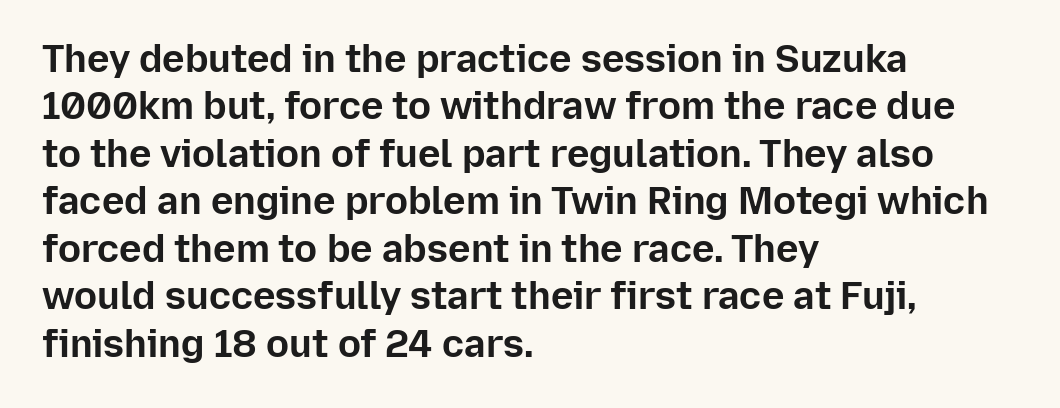
{"serif": "no", "italic": "no", "bold": "yes", "weight": "bold", "width": "normal", "stroke_contrast": "low", "x_height": "medium", "monospaced": "no", "underline": "no", "align": "left", "line_spacing": "normal", "line_spacing_ratio": 1.25, "letter_spacing": "normal", "letter_spacing_em": 0.0, "glyph_px": 38}
